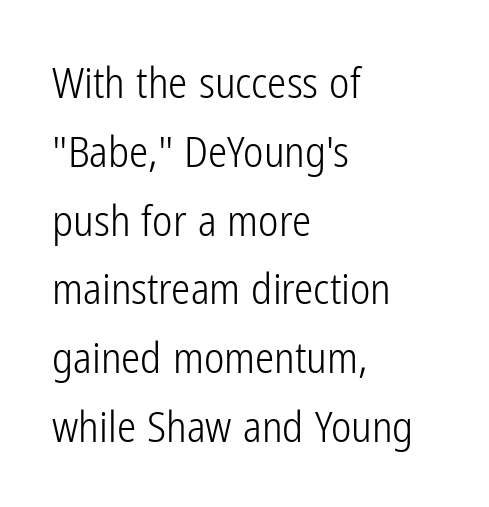
The paragraph has a hard left edge and a soft right edge. Looks like regular typesetting: each glyph gets only the width it needs. The type is set solid horizontally, with unmodified tracking. Beneath every word, the page is bare. Nope, no serifs anywhere on these letters. Weight: in the light-to-regular range.
